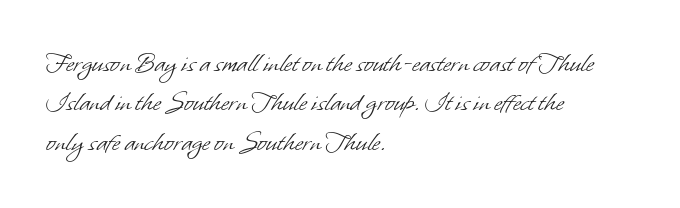
{"serif": "no", "bold": "no", "weight": "light", "width": "normal", "stroke_contrast": "low", "x_height": "small", "monospaced": "no", "underline": "no", "align": "left", "line_spacing": "normal", "line_spacing_ratio": 1.41, "letter_spacing": "normal", "letter_spacing_em": 0.0, "glyph_px": 28}
